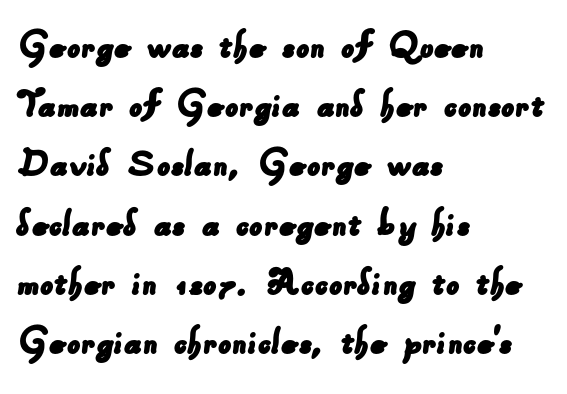
Q: Is the typeface a serif or a sans-serif typeface? A: Sans-serif.
Q: Is the text underlined? A: No.
Q: How is the paragraph aligned? A: Left-aligned.
Q: Is the spacing between letters normal or unusually wide? A: Normal.
Q: Is the spacing between lines tight, normal or loose? A: Normal.
Q: Width (condensed, normal, or wide)? A: Normal.
Q: Stroke contrast? A: Low.
Q: x-height? A: Small.
Q: Monospaced? A: No.
